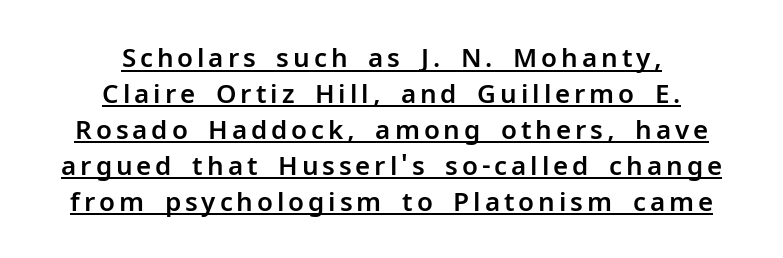
{"italic": "no", "underline": "yes", "align": "center", "line_spacing": "normal", "line_spacing_ratio": 1.38, "glyph_px": 26}
